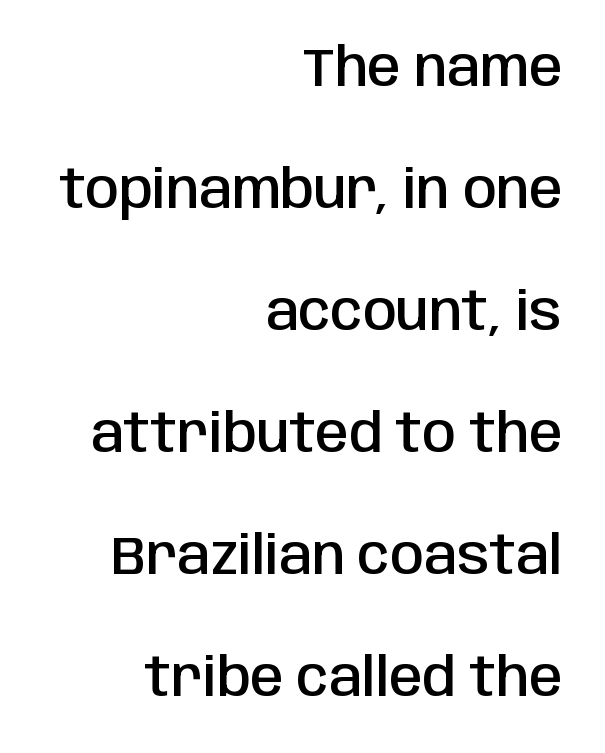
Character widths vary here, with narrow letters taking less room than wide ones. What kind of face is this? One without serifs — a sans. How would I describe the line gaps? Wide and relaxed. The lettering holds an erect, upright posture throughout. Semibold letterforms, between regular and bold. The rendering anchors every line to the right-hand side.
